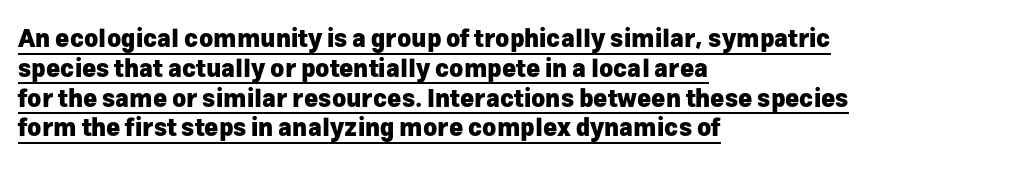
Tall strokes in this sample are plumb rather than angled. Quick note: underline on. Line beginnings align vertically; line endings do not. Thick stems and heavy bowls — unmistakably bold.
